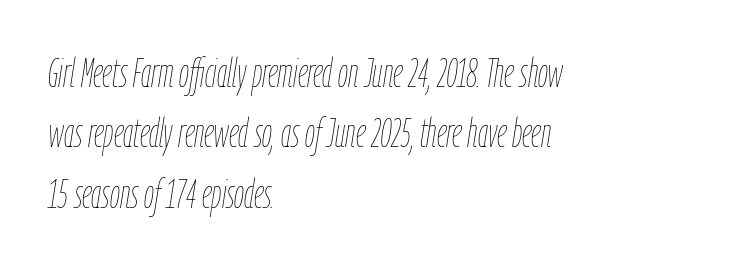
{"italic": "yes", "lean": "right", "slant_degrees": 9, "bold": "no", "weight": "thin", "width": "condensed", "stroke_contrast": "low", "x_height": "medium", "monospaced": "no", "underline": "no", "align": "left", "line_spacing": "normal", "line_spacing_ratio": 1.51, "letter_spacing": "normal", "letter_spacing_em": 0.0, "glyph_px": 40}
